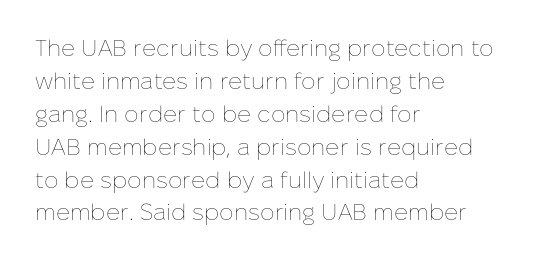
Honestly, the row spacing looks completely unremarkable. Caption: face not bold, strokes unweighted. Posture: vertical. This rendering features lettering with no underline. The setting favours the left margin, as ordinary paragraphs usually do.
